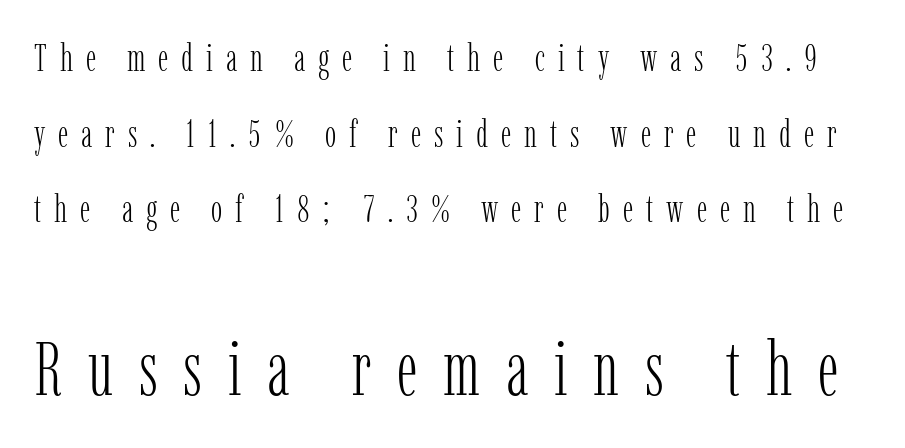
The rendering inserts visible extra space after every character. The axis of the letterforms is exactly vertical. Honestly, the rows look like they've been pulled way apart. Bold? No — there's no thickening of the strokes. Character size in the trailing block exceeds that of the leading block. The letters advance in unequal steps, a hallmark of proportional type.
